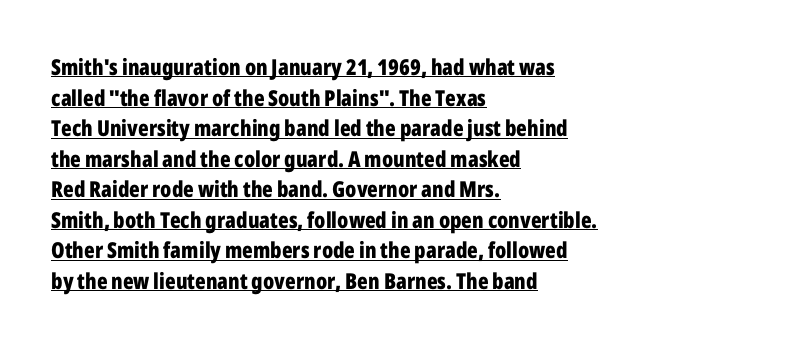
{"italic": "no", "bold": "yes", "underline": "yes", "align": "left", "line_spacing": "normal", "line_spacing_ratio": 1.39, "letter_spacing": "normal", "letter_spacing_em": 0.0, "glyph_px": 22}
